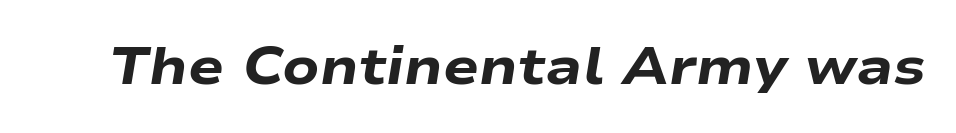
Every character sits at an angle, as italics do. Do the characters align in a grid? No, the font is proportional. Lines of text with bare space underneath. Every letter is thick-stroked: bold, no question.
